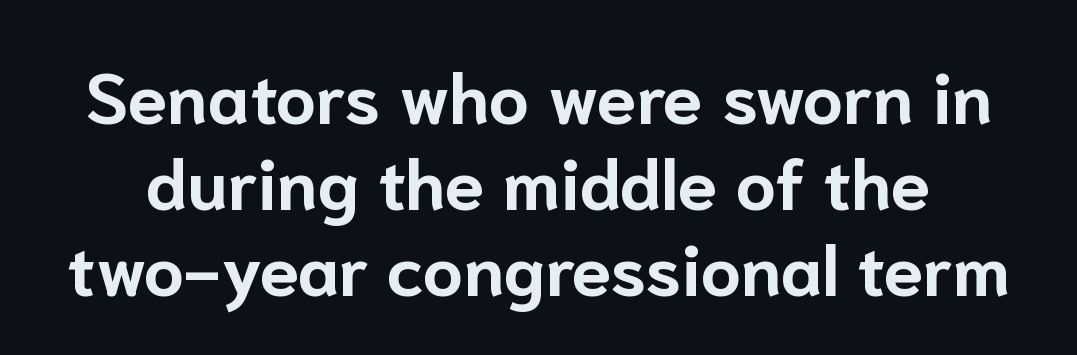
Italic: no, the glyphs are upright roman. Descenders are the only things crossing below the line. Typesetter's note: full bold, strokes at maximum text heaviness. The characters display no serif detailing; their extremities are plain. Spacing verdict: proportional, widths tailored to each character.
